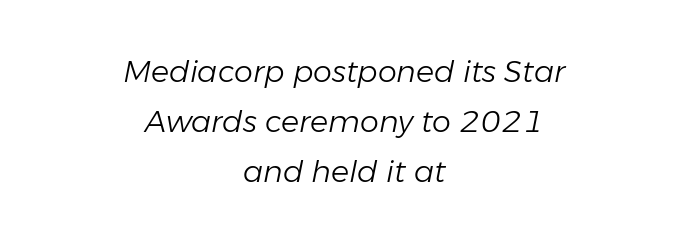
{"italic": "yes", "lean": "right", "slant_degrees": 11, "bold": "no", "weight": "light", "width": "normal", "stroke_contrast": "low", "x_height": "medium", "monospaced": "no", "underline": "no", "align": "center", "line_spacing": "normal", "line_spacing_ratio": 1.66, "letter_spacing": "normal", "letter_spacing_em": 0.0, "glyph_px": 30}
